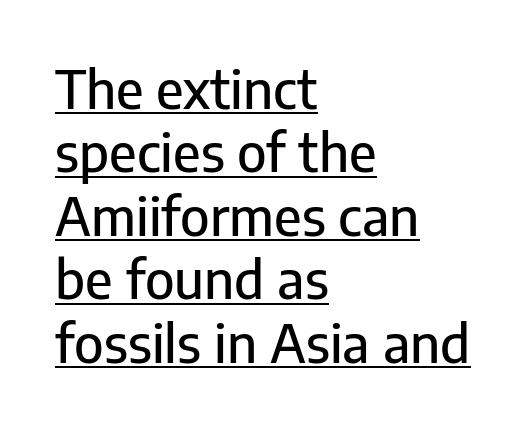
Q: Is the text italic (slanted)? A: No, it is upright.
Q: Is the typeface a serif or a sans-serif typeface? A: Sans-serif.
Q: Is the text underlined? A: Yes.
Q: How is the paragraph aligned? A: Left-aligned.
Q: Is the spacing between letters normal or unusually wide? A: Normal.
Q: Width (condensed, normal, or wide)? A: Normal.
Q: Stroke contrast? A: Low.
Q: x-height? A: Medium.
Q: Monospaced? A: No.
